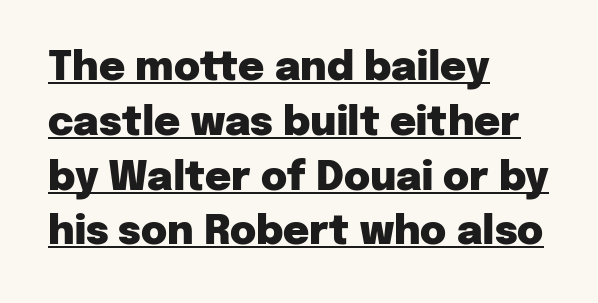
{"serif": "no", "italic": "no", "bold": "yes", "weight": "heavy", "width": "normal", "stroke_contrast": "low", "x_height": "medium", "monospaced": "no", "underline": "yes", "align": "left", "line_spacing": "normal", "line_spacing_ratio": 1.37, "letter_spacing": "normal", "letter_spacing_em": 0.0, "glyph_px": 40}
